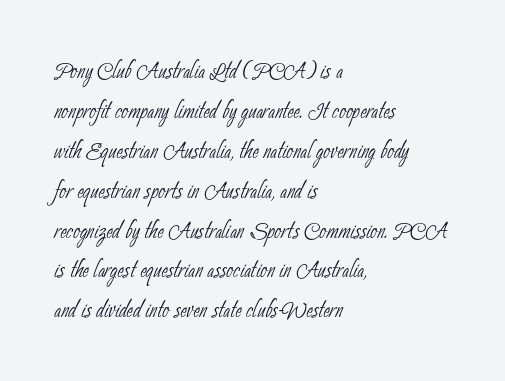
Q: Is the text bold? A: No.
Q: Is the typeface a serif or a sans-serif typeface? A: Sans-serif.
Q: Is the text underlined? A: No.
Q: How is the paragraph aligned? A: Left-aligned.
Q: Is the spacing between letters normal or unusually wide? A: Normal.
Q: Is the spacing between lines tight, normal or loose? A: Normal.
Q: Width (condensed, normal, or wide)? A: Condensed.
Q: Stroke contrast? A: Low.
Q: x-height? A: Small.
Q: Monospaced? A: No.
